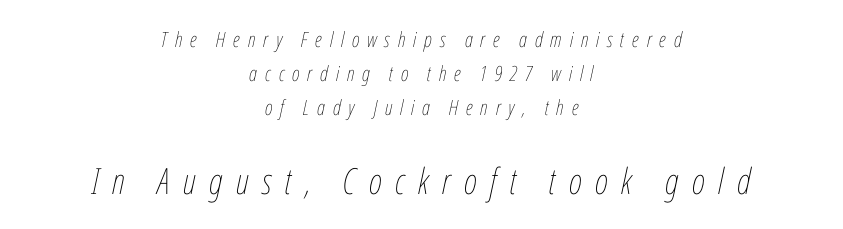
Compared with typical paragraphs, the rows here are spaced about the same. Caption: multi-line text, centered on the measure. A typesetter would call this heavily tracked-out type. The lettering tilts uniformly, giving the passage an italic look. The area under the type is left untouched. Vertical stems look standard width or narrower in stroke.
